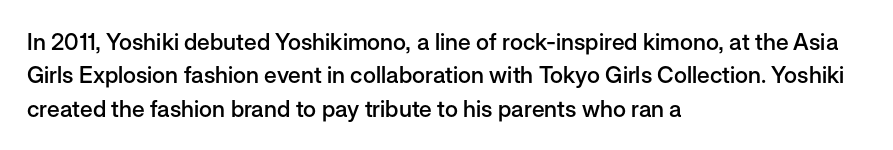
Q: Is the text bold? A: Semi-bold.
Q: Is the text italic (slanted)? A: No, it is upright.
Q: Is the text underlined? A: No.
Q: How is the paragraph aligned? A: Left-aligned.
Q: Is the spacing between letters normal or unusually wide? A: Normal.
Q: Is the spacing between lines tight, normal or loose? A: Normal.
